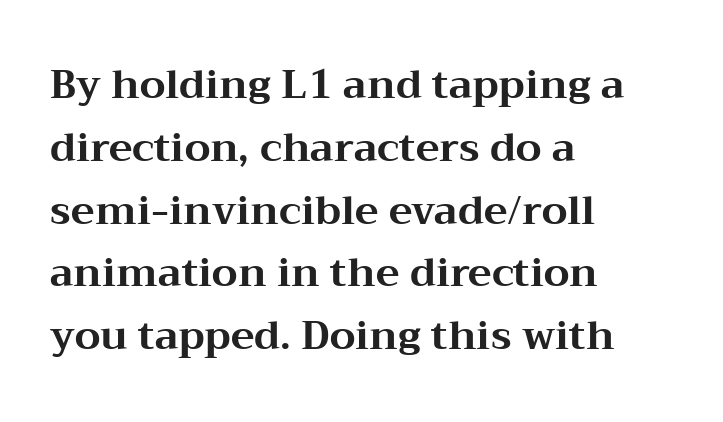
Q: Is the text bold? A: Yes.
Q: Is the text italic (slanted)? A: No, it is upright.
Q: Is the typeface a serif or a sans-serif typeface? A: Serif.
Q: Is the text underlined? A: No.
Q: How is the paragraph aligned? A: Left-aligned.
Q: Is the spacing between letters normal or unusually wide? A: Normal.
Q: Is the spacing between lines tight, normal or loose? A: Normal.
Q: Width (condensed, normal, or wide)? A: Wide.
Q: Stroke contrast? A: Medium.
Q: x-height? A: Medium.
Q: Monospaced? A: No.
